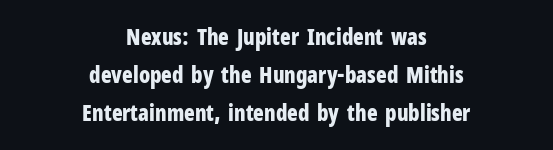
{"italic": "no", "bold": "yes", "underline": "no", "align": "center", "line_spacing_ratio": 1.73, "letter_spacing": "normal", "letter_spacing_em": 0.0, "glyph_px": 22}
